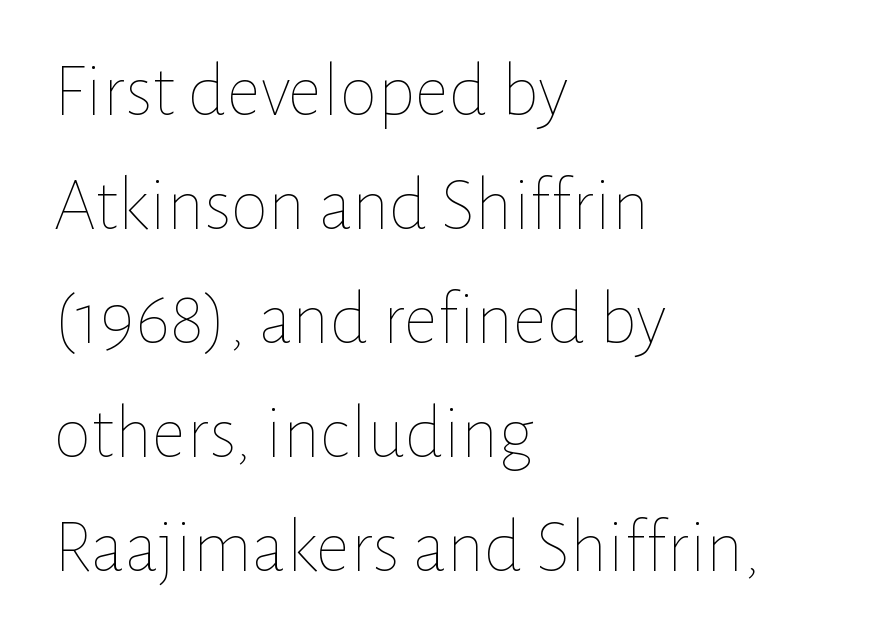
{"italic": "no", "bold": "no", "weight": "thin", "width": "normal", "stroke_contrast": "low", "x_height": "medium", "monospaced": "no", "underline": "no", "align": "left", "line_spacing": "normal", "line_spacing_ratio": 1.5, "letter_spacing": "normal", "letter_spacing_em": 0.0, "glyph_px": 76}
